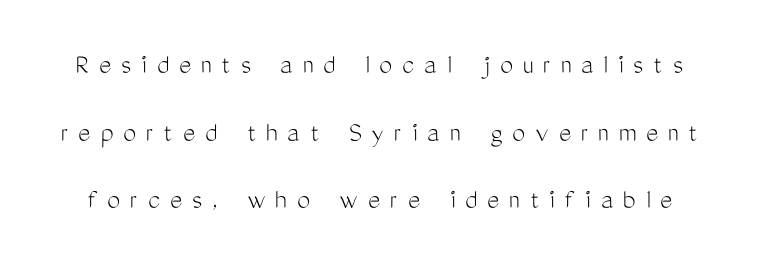
Caption: expanded tracking, letters set apart. Varying glyph widths throughout — classic text-font behaviour. The letters look calm and open, with moderate or lighter stems. Line spacing here is loose. Look at the bottom of the vertical strokes: they stop flat, with no serifs. Characters remain perfectly vertical along every line.
